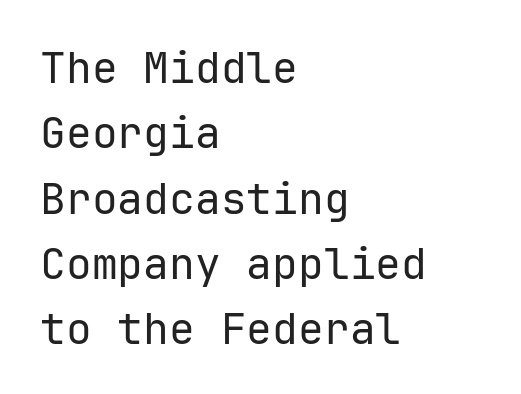
The image shows 43 px regular-weight sans-serif type, upright, monospaced; set left-aligned, normal line spacing (1.52x), normal letter spacing, not underlined; low stroke contrast and a medium x-height.
